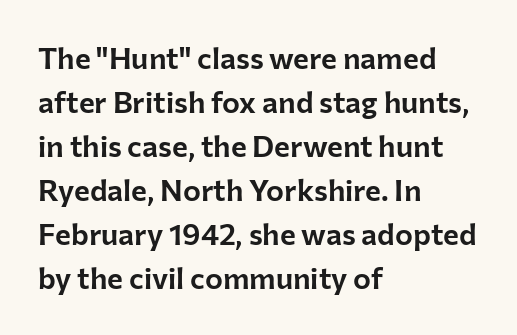
The zone under the glyphs is completely vacant. Nothing unusual about the tracking: characters are spaced as the font intends. Regular leading. Each letter keeps its own natural width here, so spacing adapts to shape.
